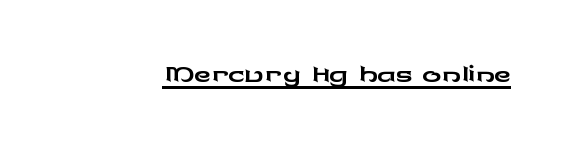
The words here are underlined. It's the straight-up-and-down kind of type. Check where the strokes stop: nothing finishes them off — pure sans. The rendering uses natural spacing where letterforms have individual widths. Default kerning and tracking; the words read as compact shapes.
